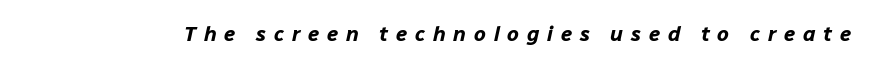
Q: Is the text bold? A: Yes.
Q: Is the text italic (slanted)? A: Yes, it leans right by about 12 degrees.
Q: Is the text underlined? A: No.
Q: Is the spacing between letters normal or unusually wide? A: Unusually wide.
